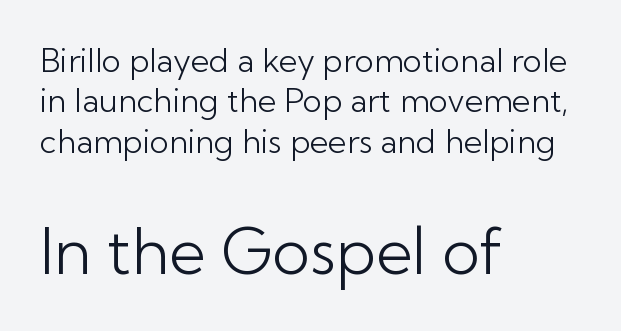
Q: Is the text bold? A: No.
Q: Is the text italic (slanted)? A: No, it is upright.
Q: Is the typeface a serif or a sans-serif typeface? A: Sans-serif.
Q: Is the text underlined? A: No.
Q: How is the paragraph aligned? A: Left-aligned.
Q: Is the spacing between letters normal or unusually wide? A: Normal.
Q: Is the spacing between lines tight, normal or loose? A: Normal.
Q: Which block of text is set in a larger size, the first (top) or the second (bottom)? A: The second (bottom) one.
Q: Width (condensed, normal, or wide)? A: Normal.
Q: Stroke contrast? A: Low.
Q: x-height? A: Medium.
Q: Monospaced? A: No.
